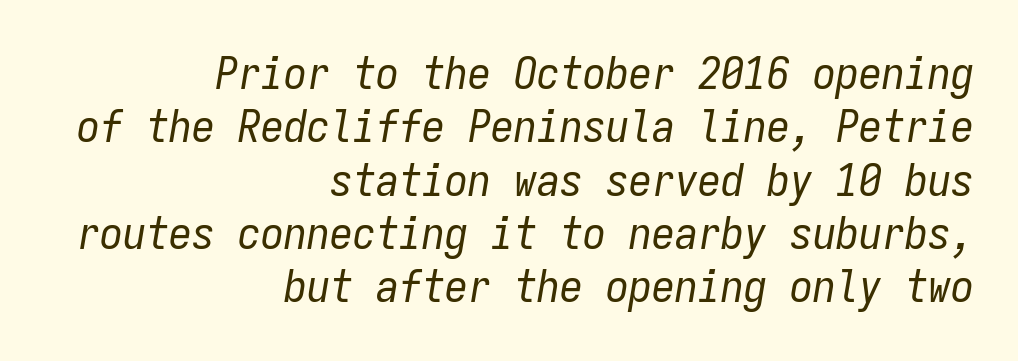
Q: Is the text bold? A: No.
Q: Is the text italic (slanted)? A: Yes, it leans right by about 9 degrees.
Q: Is the text underlined? A: No.
Q: How is the paragraph aligned? A: Right-aligned.
Q: Is the spacing between letters normal or unusually wide? A: Normal.
Q: Width (condensed, normal, or wide)? A: Condensed.
Q: Stroke contrast? A: Low.
Q: x-height? A: Medium.
Q: Monospaced? A: Yes.
